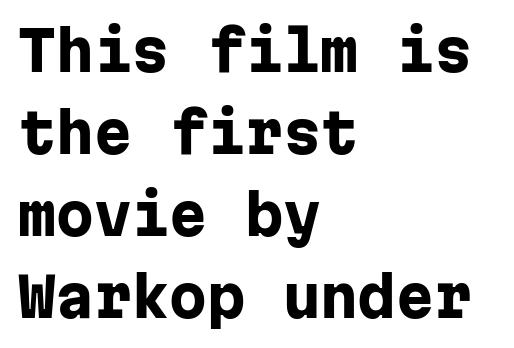
The image shows 54 px heavy sans-serif type, upright, monospaced; set left-aligned, normal line spacing (1.52x), normal letter spacing, not underlined; low stroke contrast and a medium x-height.
